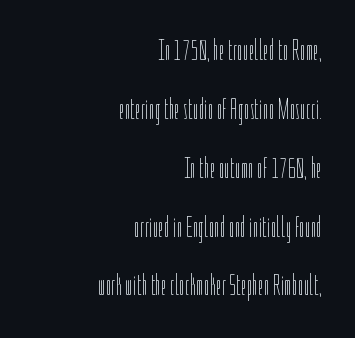
Casual observation: everything's shoved over to the right. One glance says open: line gaps are wider than usual. The font is comparable to plain body text, perhaps lighter. The horizontal fit of the characters is conventional and even. These lines are rendered in a variable-pitch font. Rule under the text: the space is simply empty.
